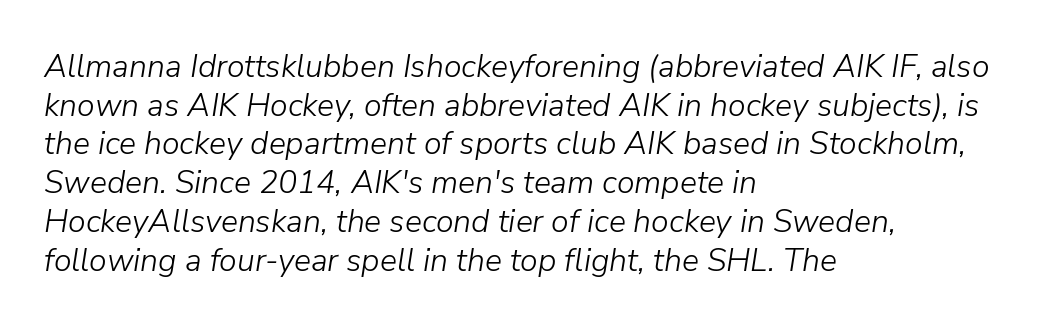
Q: Is the text bold? A: No.
Q: Is the text italic (slanted)? A: Yes, it leans right by about 9 degrees.
Q: Is the text underlined? A: No.
Q: How is the paragraph aligned? A: Left-aligned.
Q: Is the spacing between letters normal or unusually wide? A: Normal.
Q: Width (condensed, normal, or wide)? A: Normal.
Q: Stroke contrast? A: Low.
Q: x-height? A: Medium.
Q: Monospaced? A: No.
